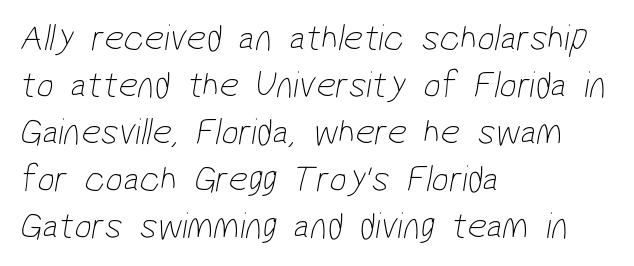
The letters look calm and open, with moderate or lighter stems. Think of a printed novel: that variable character pitch is what you see here. The characters display no serif detailing; their extremities are plain. A clean baseline with only descenders dipping below it. A student would call this left alignment; a typographer would say flush left, rag right. The line texture is even and compact thanks to regular tracking.
